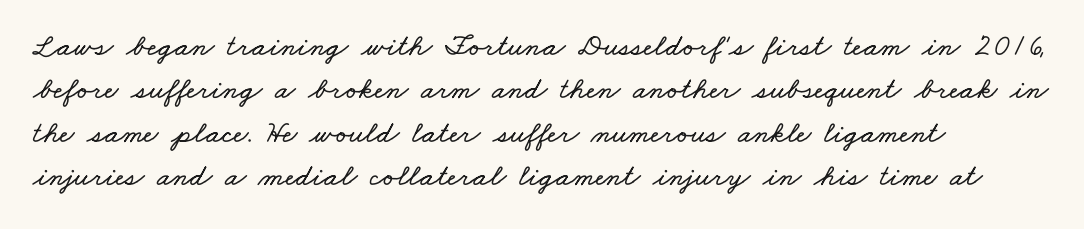
{"width": "wide", "stroke_contrast": "low", "x_height": "small", "monospaced": "no", "underline": "no", "align": "left", "line_spacing": "normal", "line_spacing_ratio": 1.4, "letter_spacing": "normal", "letter_spacing_em": 0.0, "glyph_px": 31}
